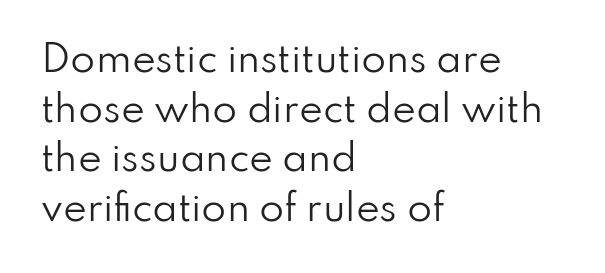
Q: Is the text bold? A: No.
Q: Is the text italic (slanted)? A: No, it is upright.
Q: Is the typeface a serif or a sans-serif typeface? A: Sans-serif.
Q: Is the text underlined? A: No.
Q: How is the paragraph aligned? A: Left-aligned.
Q: Is the spacing between letters normal or unusually wide? A: Normal.
Q: Is the spacing between lines tight, normal or loose? A: Normal.
Q: Width (condensed, normal, or wide)? A: Normal.
Q: Stroke contrast? A: Low.
Q: x-height? A: Small.
Q: Monospaced? A: No.
